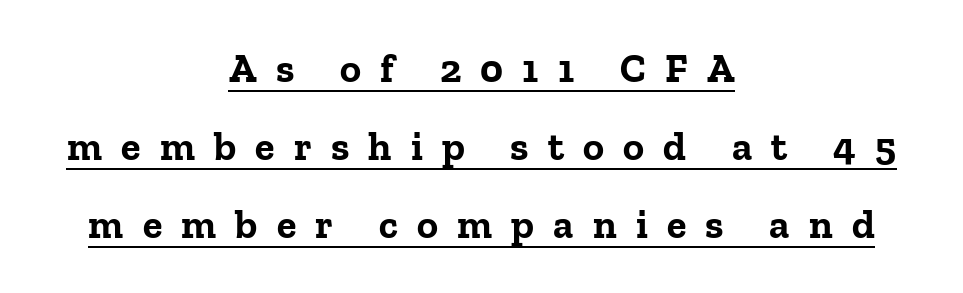
Honestly, the rows look like they've been pulled way apart. A roman cut, with each character standing at attention. Examine the stroke ends and you'll spot serifs. Short and long lines alike share a common midpoint. Letter spacing: wide.
